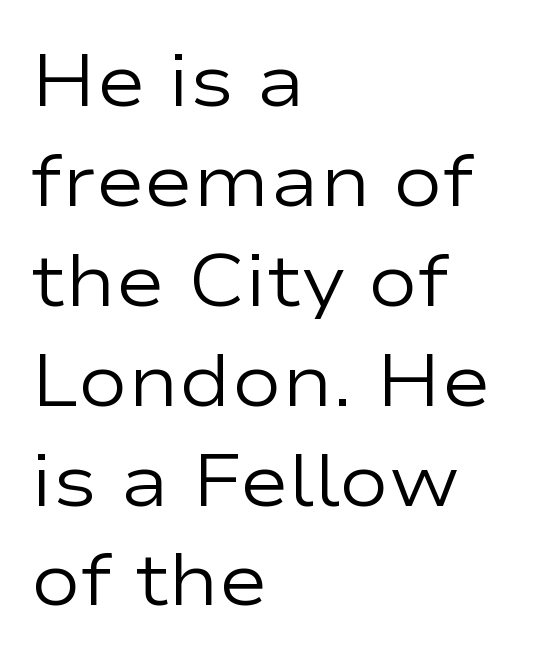
The image shows 74 px regular-weight, wide sans-serif type, upright; set left-aligned, normal line spacing (1.35x), normal letter spacing, not underlined; low stroke contrast and a medium x-height.
